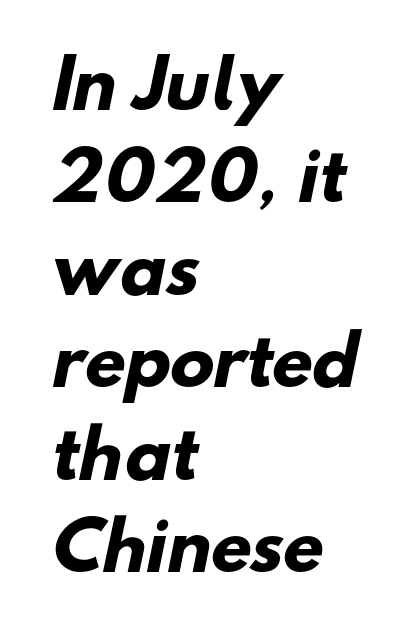
Normally led — the rows are evenly, conventionally spaced. The strip under each line holds only bare page. The letterforms sit shoulder to shoulder at normal distance. Note the varied advance widths — an 'i' is clearly narrower than an 'm'. Alignment: flush left.
